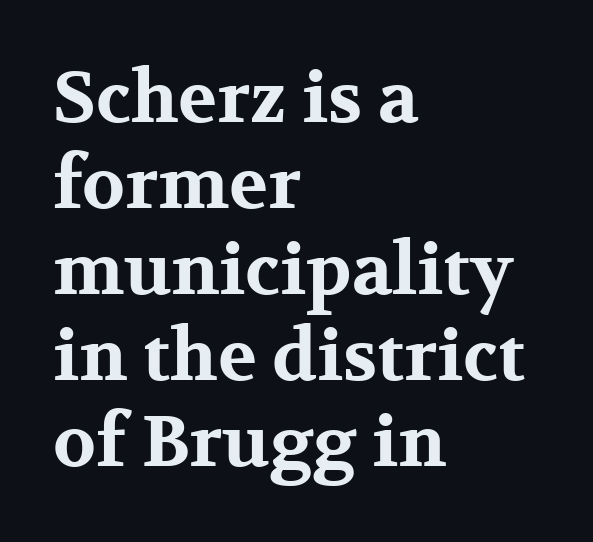
Any mark beneath the type? The region is blank. Short and long lines alike share a common starting point at left. In terms of letterform style, serifs are clearly present. This sample uses an upright cut, with every glyph sitting square on the baseline. The passage shown is emphatically bold.
